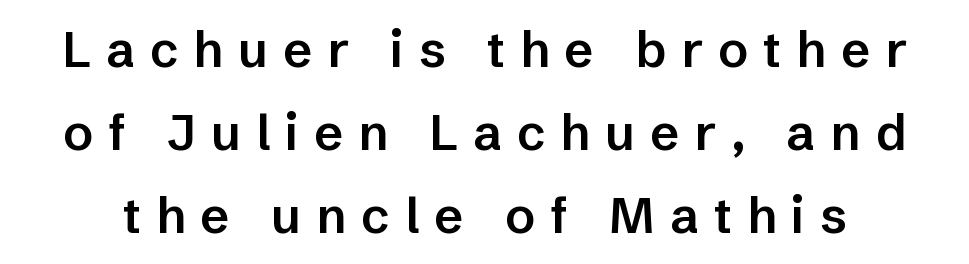
The image shows 50 px semibold sans-serif type, upright; set normal line spacing (1.66x), unusually wide letter spacing (+0.3 em), not underlined; low stroke contrast and a medium x-height.
